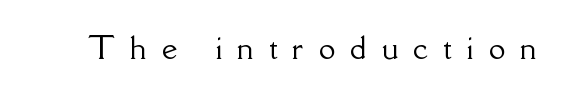
{"serif": "yes", "italic": "no", "width": "normal", "stroke_contrast": "low", "x_height": "small", "monospaced": "no", "underline": "no", "letter_spacing": "wide", "letter_spacing_em": 0.5, "glyph_px": 30}
